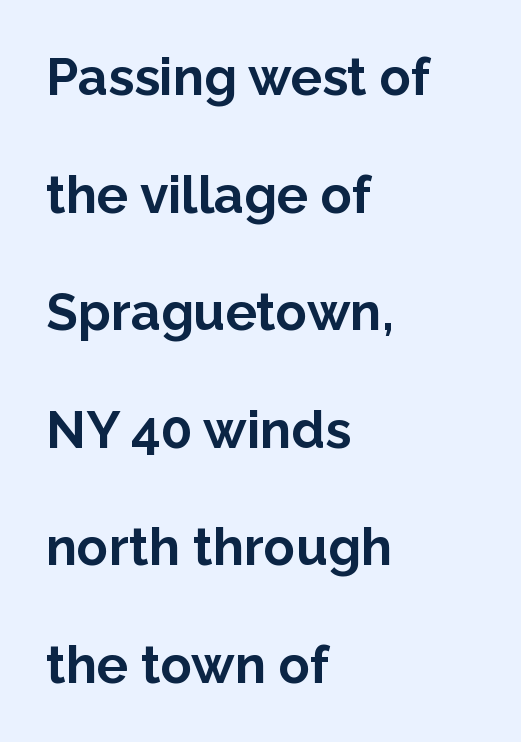
The image shows 52 px bold sans-serif type, upright; set left-aligned, loose line spacing (2.26x), normal letter spacing, not underlined; low stroke contrast and a medium x-height.
